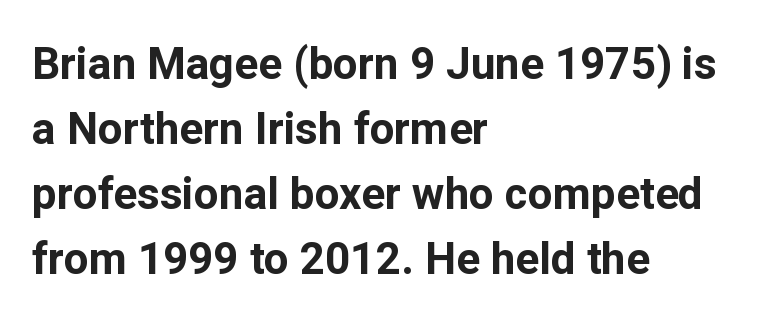
{"serif": "no", "italic": "no", "bold": "yes", "weight": "bold", "width": "normal", "stroke_contrast": "low", "x_height": "medium", "monospaced": "no", "underline": "no", "align": "left", "line_spacing": "normal", "line_spacing_ratio": 1.48, "letter_spacing": "normal", "letter_spacing_em": 0.0, "glyph_px": 44}
